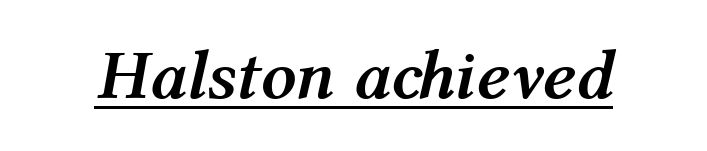
{"italic": "yes", "lean": "right", "slant_degrees": 12, "bold": "yes", "weight": "semibold", "width": "normal", "stroke_contrast": "medium", "x_height": "medium", "monospaced": "no", "underline": "yes", "letter_spacing": "normal", "letter_spacing_em": 0.0, "glyph_px": 70}
